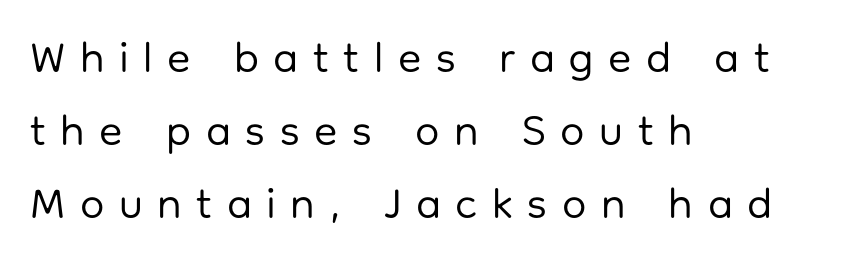
{"serif": "no", "italic": "no", "bold": "no", "weight": "regular", "width": "normal", "stroke_contrast": "low", "x_height": "medium", "monospaced": "no", "underline": "no", "align": "left", "line_spacing": "normal", "line_spacing_ratio": 1.7, "letter_spacing": "wide", "letter_spacing_em": 0.34, "glyph_px": 43}
